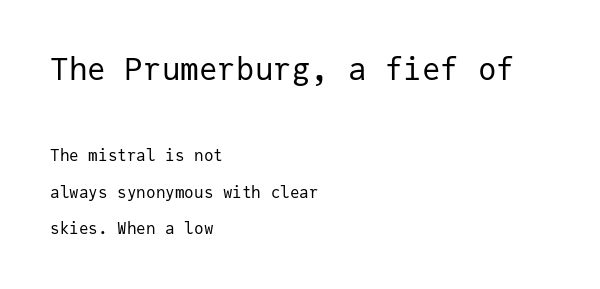
Q: Is the text bold? A: No.
Q: Is the text italic (slanted)? A: No, it is upright.
Q: Is the typeface a serif or a sans-serif typeface? A: Sans-serif.
Q: Is the text underlined? A: No.
Q: How is the paragraph aligned? A: Left-aligned.
Q: Is the spacing between letters normal or unusually wide? A: Normal.
Q: Is the spacing between lines tight, normal or loose? A: Loose.
Q: Which block of text is set in a larger size, the first (top) or the second (bottom)? A: The first (top) one.
Q: Width (condensed, normal, or wide)? A: Normal.
Q: Stroke contrast? A: Low.
Q: x-height? A: Medium.
Q: Monospaced? A: Yes.
